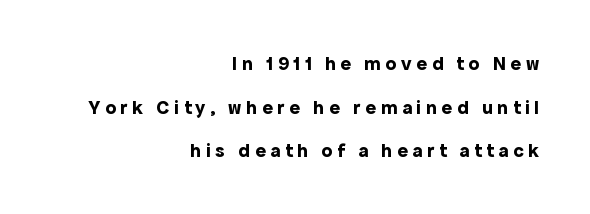
{"italic": "no", "bold": "yes", "underline": "no", "align": "right", "line_spacing": "loose", "line_spacing_ratio": 2.18, "letter_spacing": "wide", "letter_spacing_em": 0.23, "glyph_px": 20}
